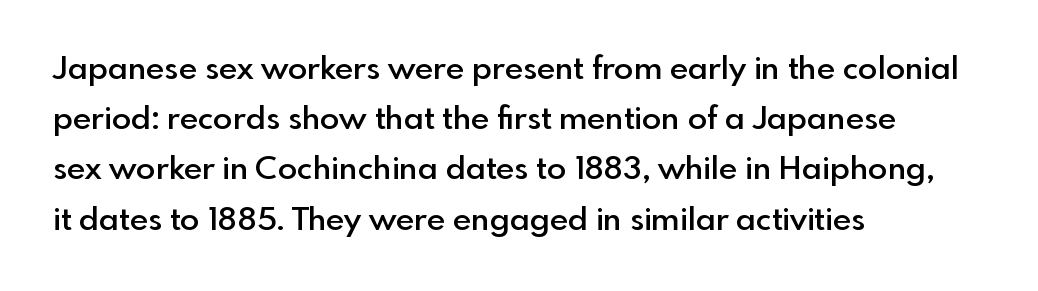
The image shows 32 px semibold sans-serif type, upright; set left-aligned, normal line spacing (1.57x), normal letter spacing, not underlined; a small x-height.
